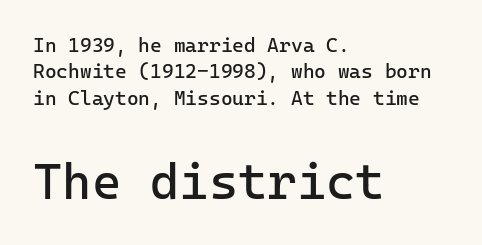
Q: Is the text bold? A: No.
Q: Is the text italic (slanted)? A: No, it is upright.
Q: Is the typeface a serif or a sans-serif typeface? A: Sans-serif.
Q: Is the text underlined? A: No.
Q: How is the paragraph aligned? A: Left-aligned.
Q: Is the spacing between letters normal or unusually wide? A: Normal.
Q: Is the spacing between lines tight, normal or loose? A: Normal.
Q: Which block of text is set in a larger size, the first (top) or the second (bottom)? A: The second (bottom) one.
Q: Width (condensed, normal, or wide)? A: Normal.
Q: Stroke contrast? A: Low.
Q: x-height? A: Medium.
Q: Monospaced? A: Yes.
